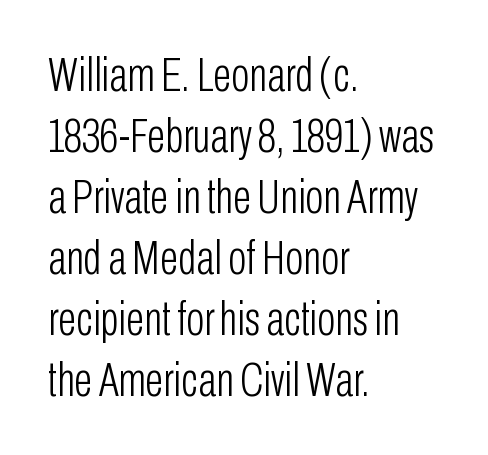
Q: Is the text bold? A: No.
Q: Is the text italic (slanted)? A: No, it is upright.
Q: Is the typeface a serif or a sans-serif typeface? A: Sans-serif.
Q: Is the text underlined? A: No.
Q: How is the paragraph aligned? A: Left-aligned.
Q: Is the spacing between letters normal or unusually wide? A: Normal.
Q: Is the spacing between lines tight, normal or loose? A: Normal.
Q: Width (condensed, normal, or wide)? A: Condensed.
Q: Stroke contrast? A: Low.
Q: x-height? A: Medium.
Q: Monospaced? A: No.
